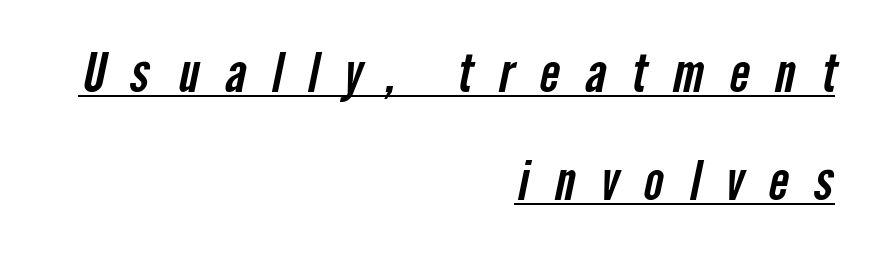
{"serif": "no", "width": "condensed", "stroke_contrast": "low", "x_height": "medium", "monospaced": "no", "underline": "yes", "align": "right", "line_spacing": "loose", "line_spacing_ratio": 2.04, "letter_spacing": "wide", "letter_spacing_em": 0.48, "glyph_px": 53}
